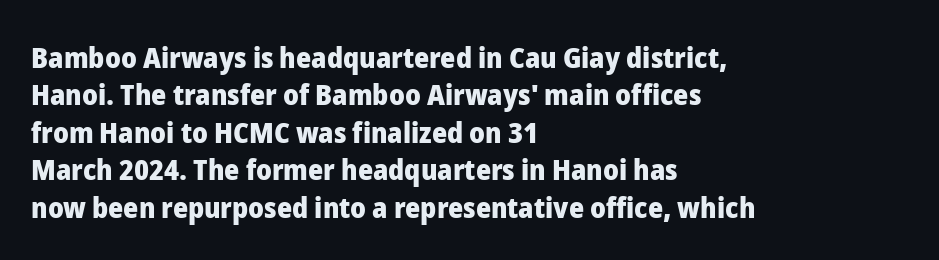
This rendering leaves character spacing at its baseline value. Posture: vertical. A typesetter would call this proportional, since set widths differ per character. These lines stack with their left ends in a neat column. Only glyphs here, with clear space below each row. A typesetter would label this face a sans.
